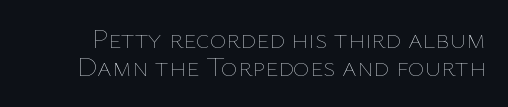
The image shows 28 px thin type, upright; set tight line spacing (1.0x), normal letter spacing, not underlined; low stroke contrast and a medium x-height.
